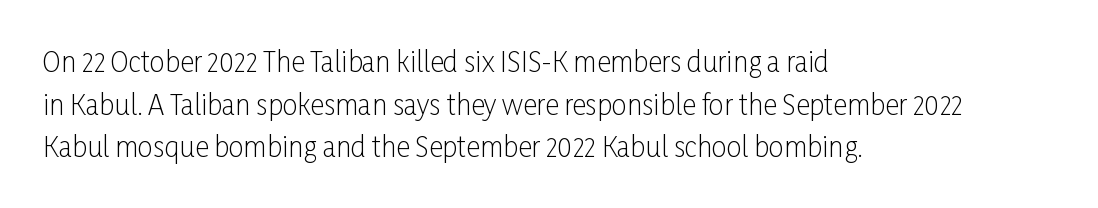
The ragged edge is on the right, which tells us the setting is flush left. Vertical strokes here are truly vertical. Heaviness? Minimal to ordinary, like unemphasized prose. Lines of text with bare space underneath.
